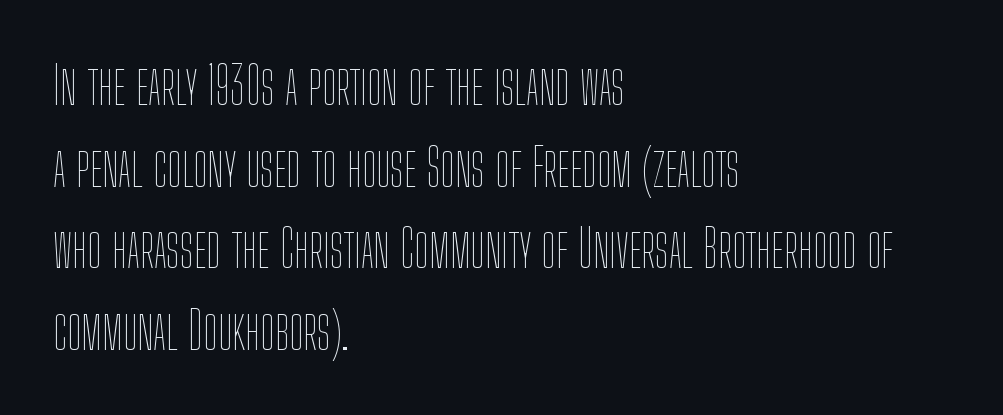
{"italic": "no", "bold": "no", "weight": "thin", "width": "condensed", "stroke_contrast": "low", "x_height": "medium", "monospaced": "no", "underline": "no", "align": "left", "line_spacing": "normal", "line_spacing_ratio": 1.57, "letter_spacing": "normal", "letter_spacing_em": 0.0, "glyph_px": 52}
